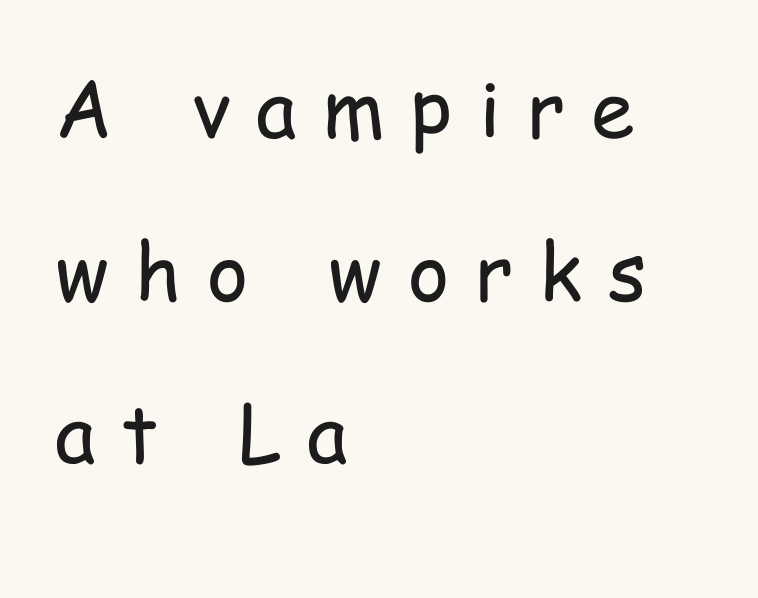
The image shows 79 px regular-weight, condensed sans-serif type, upright; set left-aligned, loose line spacing (2.06x), unusually wide letter spacing (+0.33 em), not underlined; low stroke contrast and a medium x-height.
